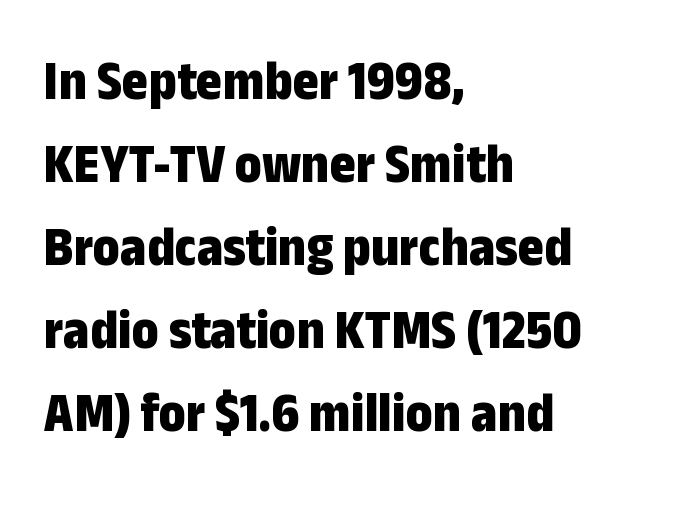
The image shows 56 px bold, condensed sans-serif type, upright; set left-aligned, normal line spacing (1.48x), normal letter spacing, not underlined; low stroke contrast and a medium x-height.
